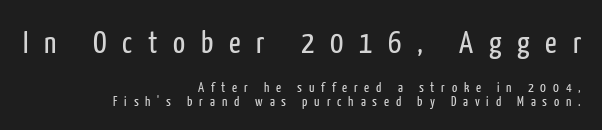
{"serif": "no", "italic": "no", "bold": "no", "weight": "regular", "width": "condensed", "stroke_contrast": "low", "x_height": "medium", "monospaced": "no", "underline": "no", "align": "right", "line_spacing": "tight", "line_spacing_ratio": 0.98, "letter_spacing": "wide", "letter_spacing_em": 0.49, "larger_block": "first", "size_ratio": 2.29, "glyph_px": 32}
